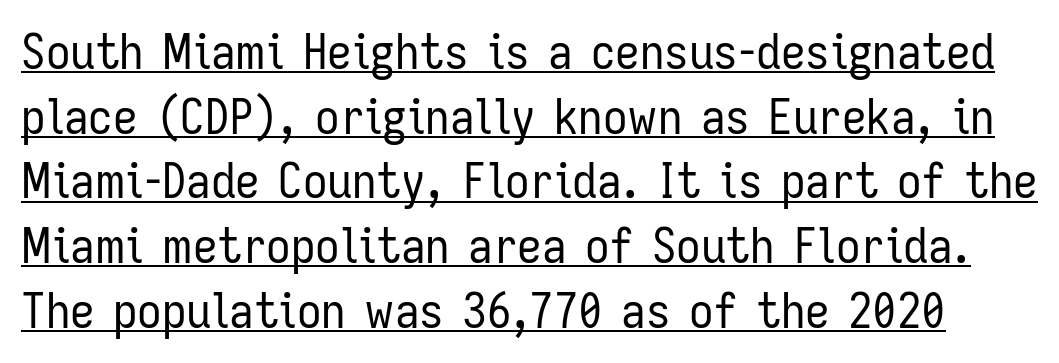
Q: Is the text bold? A: No.
Q: Is the text italic (slanted)? A: No, it is upright.
Q: Is the typeface a serif or a sans-serif typeface? A: Sans-serif.
Q: Is the text underlined? A: Yes.
Q: Is the spacing between letters normal or unusually wide? A: Normal.
Q: Is the spacing between lines tight, normal or loose? A: Normal.
Q: Width (condensed, normal, or wide)? A: Condensed.
Q: Stroke contrast? A: Low.
Q: x-height? A: Medium.
Q: Monospaced? A: No.
